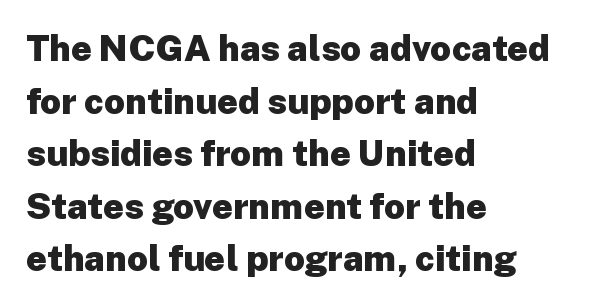
The image shows 36 px heavy sans-serif type, upright; set left-aligned, normal line spacing (1.46x), normal letter spacing, not underlined; low stroke contrast and a medium x-height.
